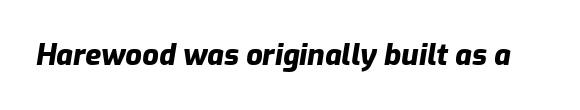
Q: Is the text bold? A: Yes.
Q: Is the text italic (slanted)? A: Yes, it leans right by about 9 degrees.
Q: Is the text underlined? A: No.
Q: Is the spacing between letters normal or unusually wide? A: Normal.
Q: Width (condensed, normal, or wide)? A: Normal.
Q: Stroke contrast? A: Low.
Q: x-height? A: Medium.
Q: Monospaced? A: No.
